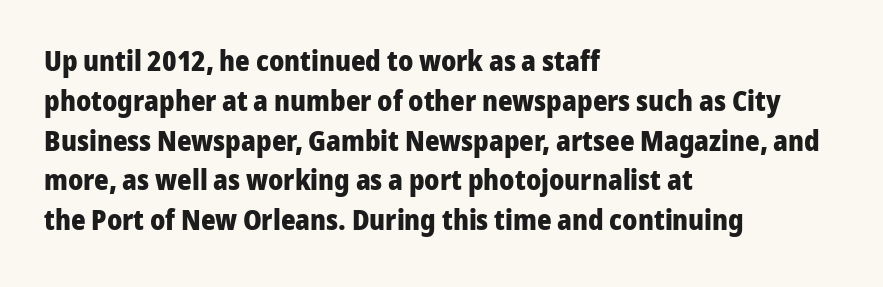
{"serif": "no", "italic": "no", "bold": "yes", "weight": "heavy", "width": "normal", "stroke_contrast": "low", "x_height": "medium", "monospaced": "no", "underline": "no", "align": "left", "line_spacing": "normal", "line_spacing_ratio": 1.42, "letter_spacing": "normal", "letter_spacing_em": 0.0, "glyph_px": 28}
